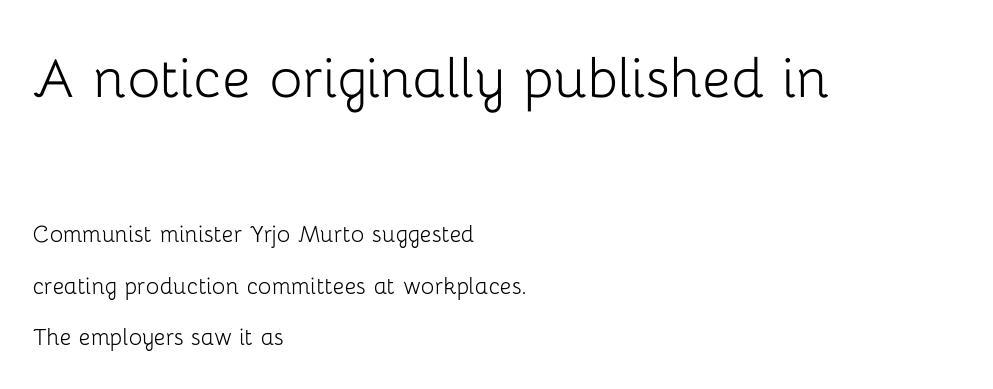
Note: no serifs on the glyphs. The letters sit at their default tracking, neither squeezed nor spread. Letters have the restrained weight of plain body copy at most. Posture: upright roman.
